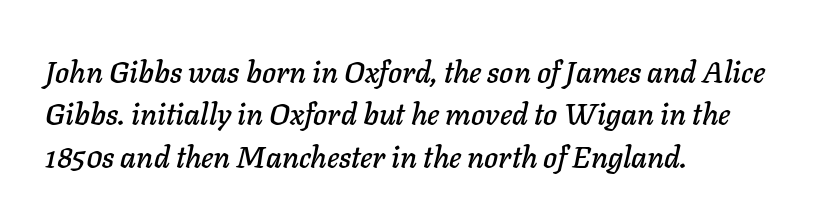
The image shows 30 px text type, italic (leaning right); set left-aligned, normal line spacing (1.41x), normal letter spacing, not underlined; low stroke contrast and a medium x-height.
